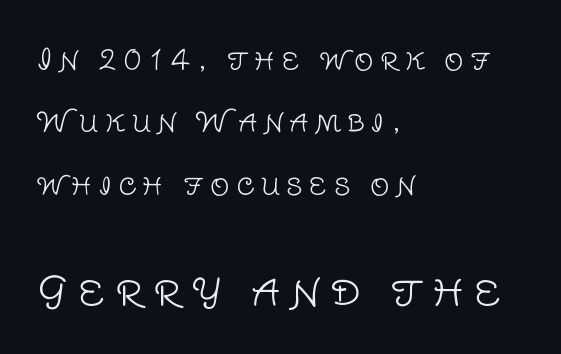
{"serif": "no", "bold": "no", "weight": "light", "width": "normal", "stroke_contrast": "low", "x_height": "large", "monospaced": "no", "underline": "no", "align": "left", "line_spacing": "loose", "line_spacing_ratio": 2.31, "letter_spacing": "wide", "letter_spacing_em": 0.24, "larger_block": "second", "size_ratio": 1.52, "glyph_px": 41}
